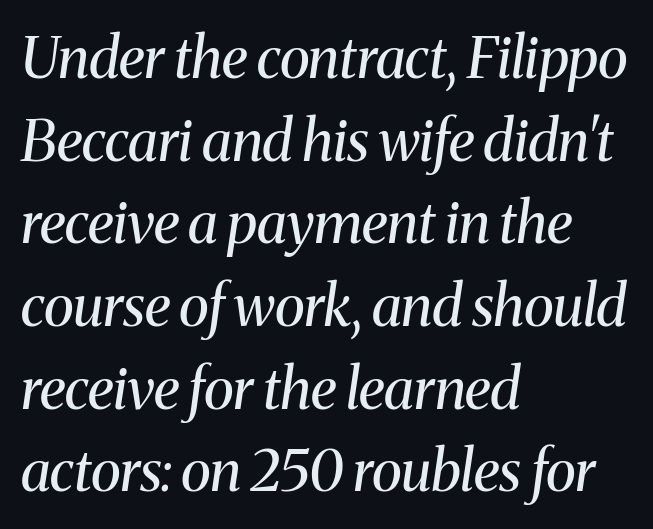
The gap between lines stays unmarked. Think of a printed novel: that variable character pitch is what you see here. Inter-character spacing is left at the font's built-in metrics. Weight: not bold — regular or lighter. Leading matches the norm, producing a regular column.
